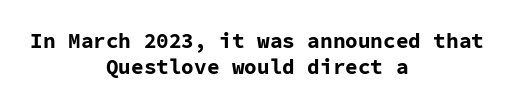
{"italic": "no", "bold": "yes", "underline": "no", "align": "center", "line_spacing": "normal", "line_spacing_ratio": 1.26, "letter_spacing": "normal", "letter_spacing_em": 0.0, "glyph_px": 21}
